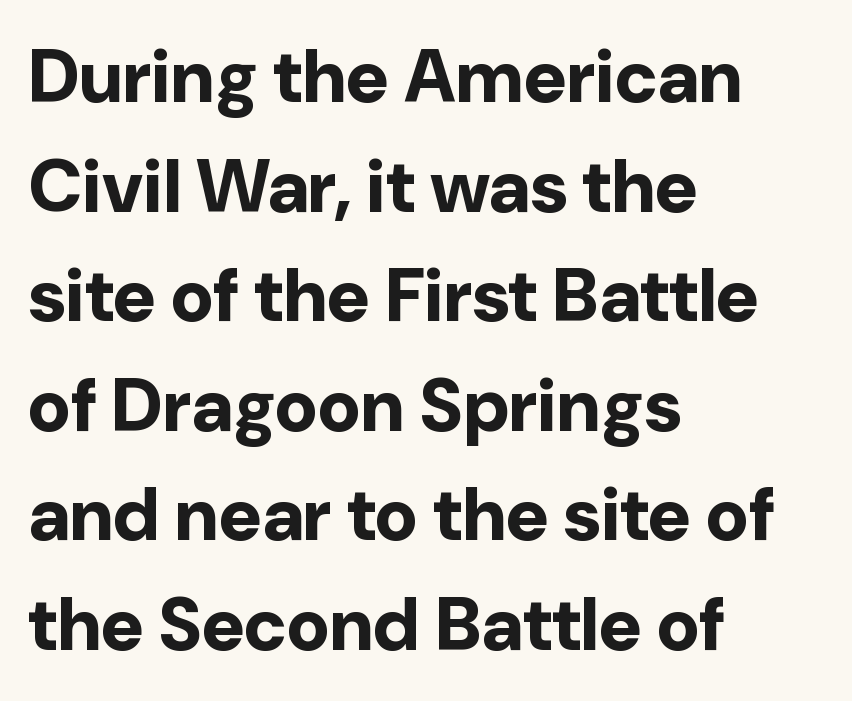
The image shows 74 px bold sans-serif type, upright; set left-aligned, normal line spacing (1.48x), normal letter spacing, not underlined; low stroke contrast and a medium x-height.
